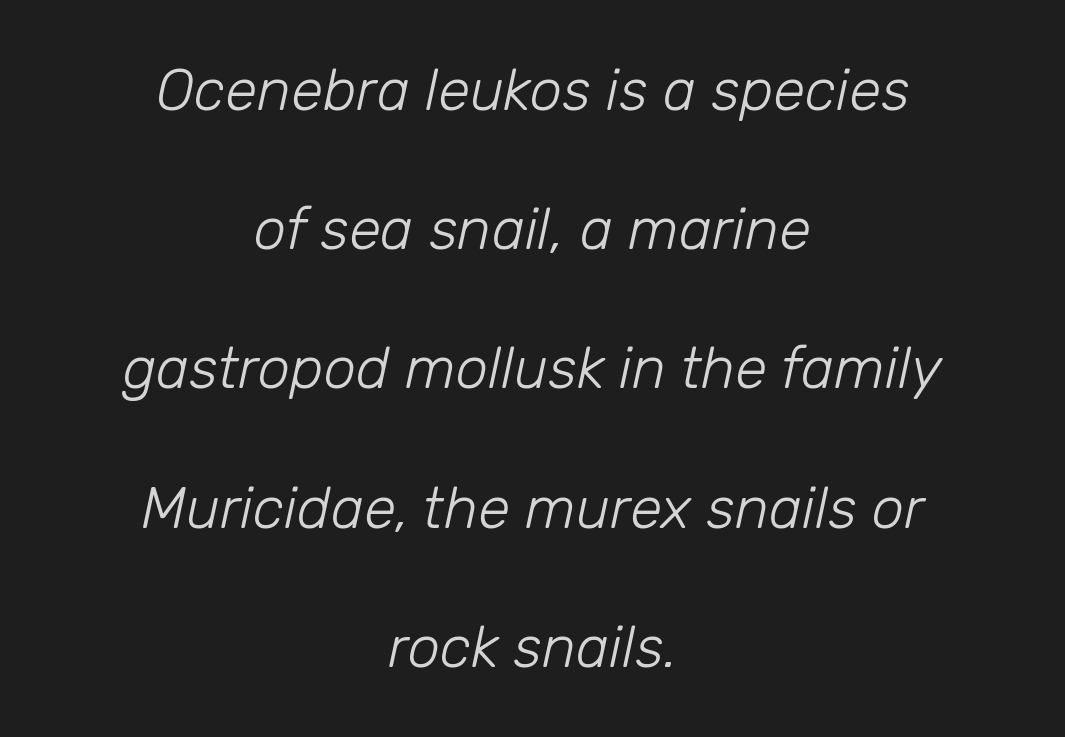
The face used here is rendered with its standard letterfit. Nothing heavy about these letters — not bold at all. Think of a printed novel: that variable character pitch is what you see here. Compared with ordinary roman type, these characters are visibly tilted. The lines are spread far apart with generous leading.
